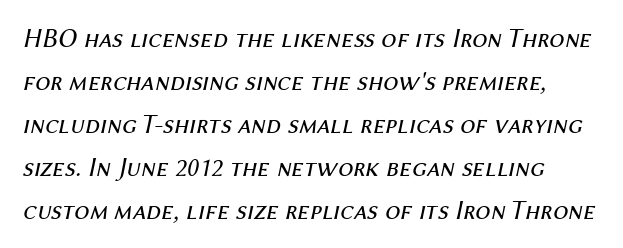
Counters stay open thanks to moderate or lighter strokes. This is oblique type, the kind used for emphasis or titles. Line spacing here is normal. The tracking reads as untouched default to a designer's eye.
